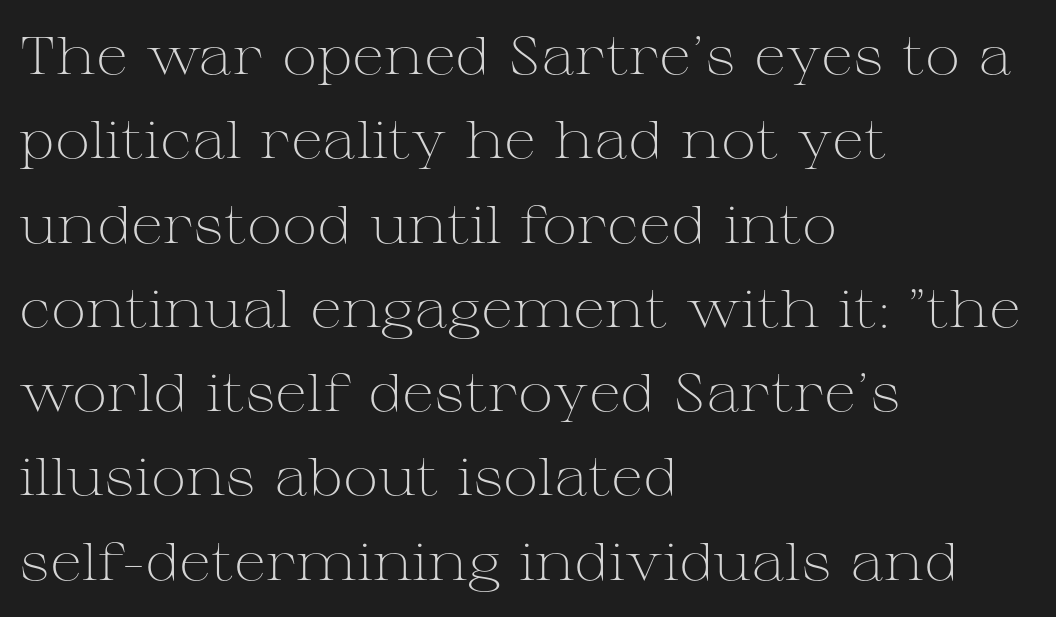
The image shows 53 px light, wide serif type, upright; set left-aligned, normal line spacing (1.59x), normal letter spacing, not underlined; medium stroke contrast and a medium x-height.
